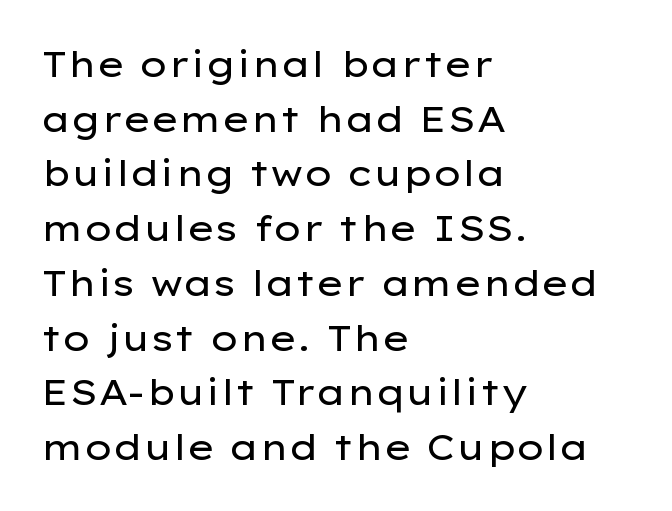
{"serif": "no", "italic": "no", "bold": "no", "weight": "regular", "width": "wide", "stroke_contrast": "low", "x_height": "medium", "monospaced": "no", "underline": "no", "align": "left", "line_spacing": "normal", "line_spacing_ratio": 1.52, "letter_spacing": "normal", "letter_spacing_em": 0.0, "glyph_px": 36}
